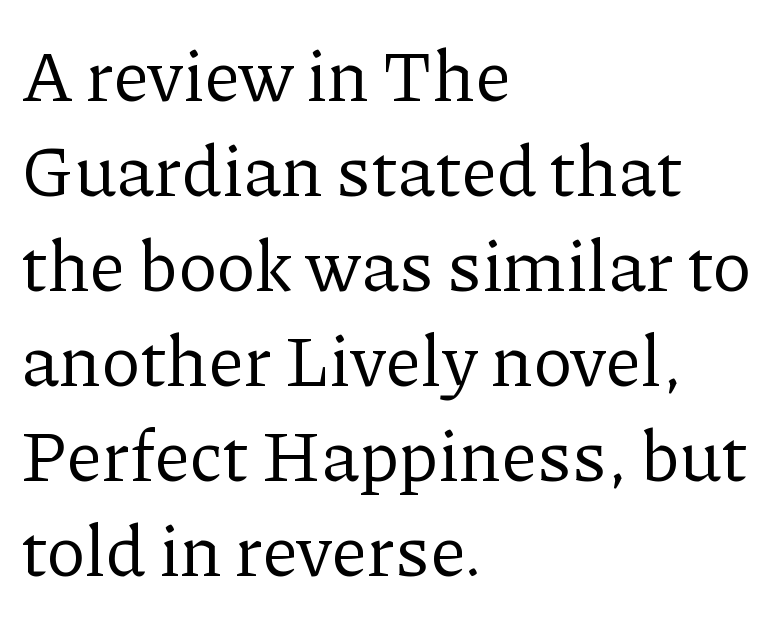
{"serif": "yes", "italic": "no", "bold": "no", "weight": "regular", "width": "normal", "stroke_contrast": "low", "x_height": "medium", "monospaced": "no", "underline": "no", "align": "left", "line_spacing": "normal", "line_spacing_ratio": 1.32, "letter_spacing": "normal", "letter_spacing_em": 0.0, "glyph_px": 72}
